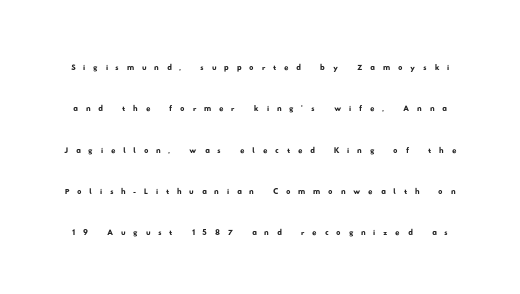
The image shows 21 px text type; set loose line spacing (1.97x), unusually wide letter spacing (+0.37 em), not underlined.
